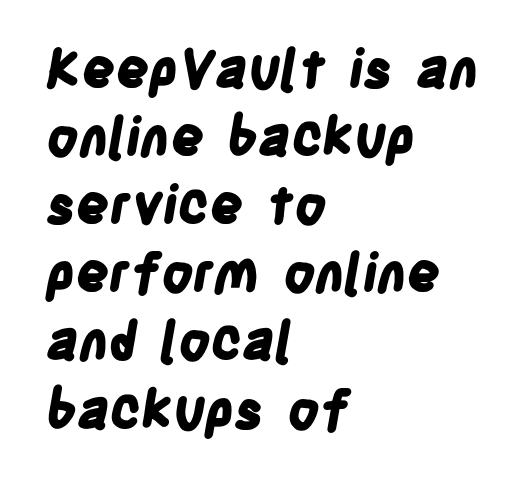
Look at the tracking — it's just the regular setting, nothing added. The block of text has a typical density, with ordinary space between rows. Just letters on the line, the space beneath them empty. What weight is shown? A full bold with thick strokes. Short and long lines alike share a common starting point at left. Note the varied advance widths — an 'i' is clearly narrower than an 'm'.
